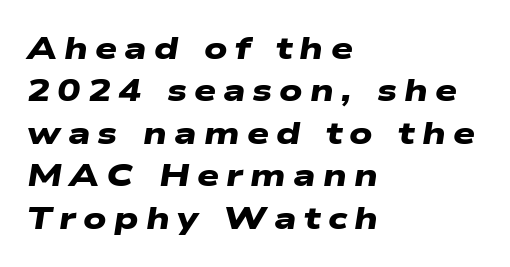
Does extra space separate the letters? Yes, quite a lot of it. Heft: maximum for text — a bold. Words float on clear page, feet unadorned. A classic flush-left, rag-right setting is used for this passage. Note the varied advance widths — an 'i' is clearly narrower than an 'm'.
